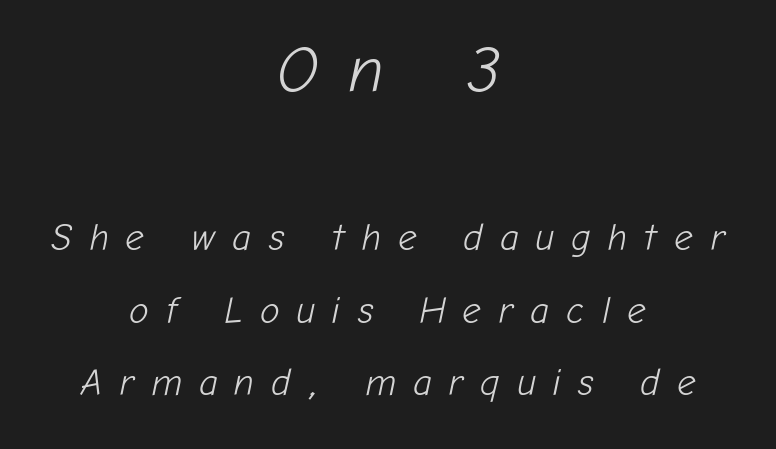
The tracking jumps out immediately: characters are airy and widely separated. Nothing heavy about these letters — not bold at all. The letters advance in unequal steps, a hallmark of proportional type. Whoever set this chose breathing room over compactness in the vertical rhythm. Descenders hang freely into open space.
